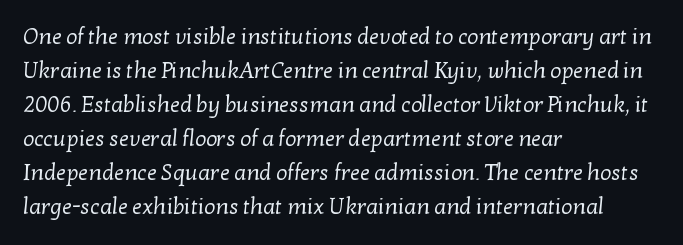
Q: Is the text bold? A: No.
Q: Is the text underlined? A: No.
Q: How is the paragraph aligned? A: Left-aligned.
Q: Is the spacing between letters normal or unusually wide? A: Normal.
Q: Is the spacing between lines tight, normal or loose? A: Normal.
